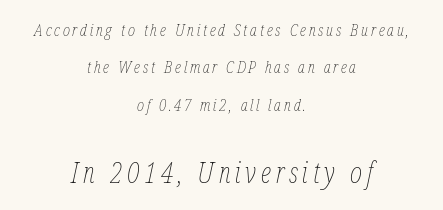
The image shows 29 px thin, condensed type, italic (leaning right); set centered, loose line spacing (2.2x), not underlined; the second (bottom) block is 1.71x larger; low stroke contrast and a medium x-height.
